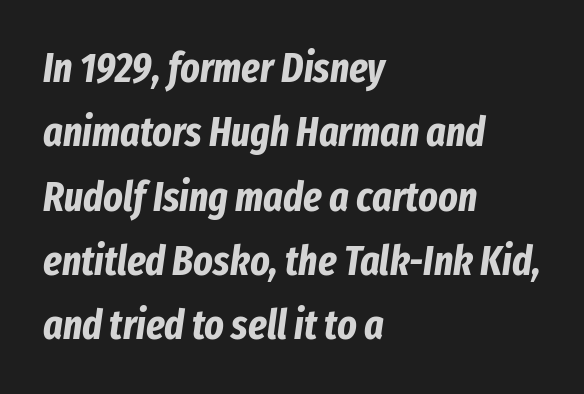
The image shows 41 px bold, condensed type, italic (leaning right); set left-aligned, normal line spacing (1.57x), normal letter spacing, not underlined; low stroke contrast and a medium x-height.
